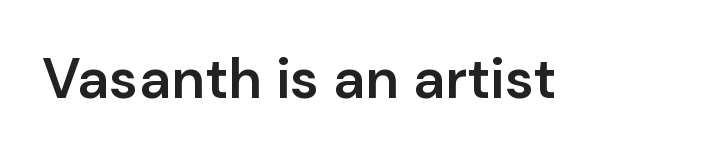
You can tell from the bare stems that sans-serif type was used. Caption: standard tracking, unaltered. Is this a fixed-width face? No — the glyphs have proportional, varying widths. Strokes here are thickened, but only to semibold level.
